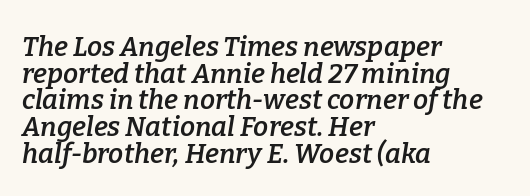
The image shows 27 px text type, italic (leaning right); set left-aligned, tight line spacing (0.99x), normal letter spacing, not underlined.
